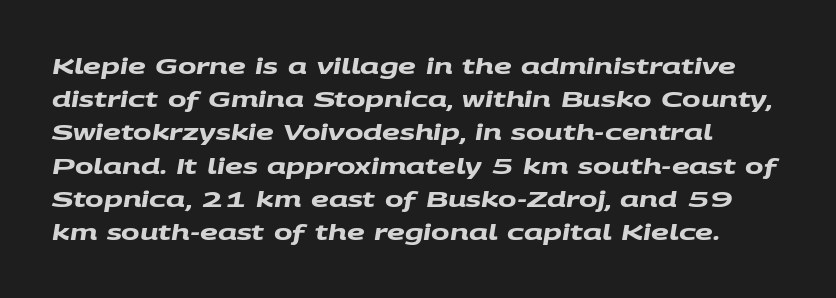
Q: Is the text bold? A: Yes.
Q: Is the text underlined? A: No.
Q: Is the spacing between letters normal or unusually wide? A: Normal.
Q: Is the spacing between lines tight, normal or loose? A: Normal.
